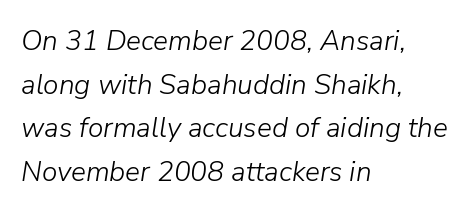
The image shows 28 px light type, italic (leaning right); set left-aligned, normal line spacing (1.56x), normal letter spacing, not underlined; low stroke contrast and a medium x-height.
